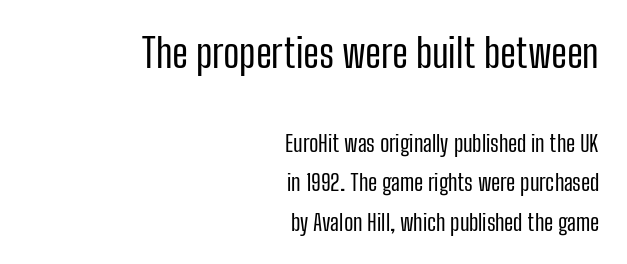
Q: Is the text bold? A: No.
Q: Is the text italic (slanted)? A: No, it is upright.
Q: Is the typeface a serif or a sans-serif typeface? A: Sans-serif.
Q: Is the text underlined? A: No.
Q: How is the paragraph aligned? A: Right-aligned.
Q: Is the spacing between letters normal or unusually wide? A: Normal.
Q: Which block of text is set in a larger size, the first (top) or the second (bottom)? A: The first (top) one.
Q: Width (condensed, normal, or wide)? A: Condensed.
Q: Stroke contrast? A: Low.
Q: x-height? A: Medium.
Q: Monospaced? A: No.
